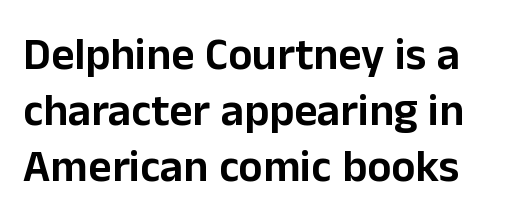
The image shows 45 px sans-serif type, upright; set line spacing 1.24x, normal letter spacing, not underlined; low stroke contrast and a medium x-height.
